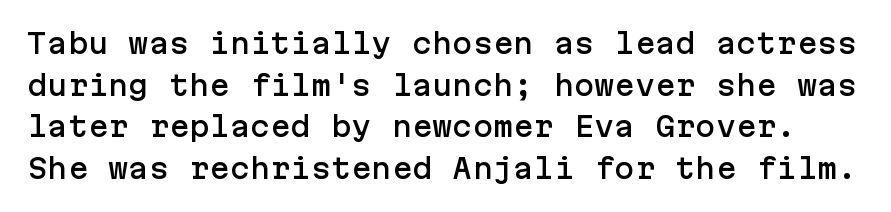
{"italic": "no", "underline": "no", "line_spacing": "normal", "line_spacing_ratio": 1.54, "letter_spacing": "normal", "letter_spacing_em": 0.0, "glyph_px": 27}
